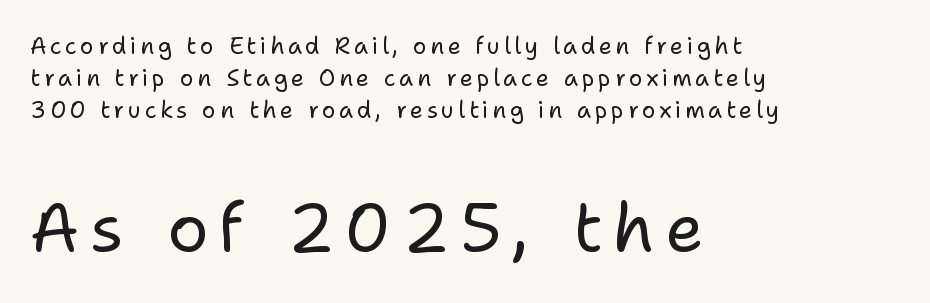
{"serif": "no", "italic": "no", "bold": "no", "weight": "regular", "width": "normal", "stroke_contrast": "low", "x_height": "medium", "monospaced": "no", "underline": "no", "align": "left", "line_spacing": "normal", "line_spacing_ratio": 1.4, "larger_block": "second", "size_ratio": 2.96, "glyph_px": 68}
